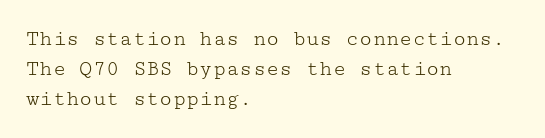
The letterforms sit shoulder to shoulder at normal distance. The space directly below the letters is spotless. Counters stay open thanks to moderate or lighter strokes. The vertical gap from one line to the next is medium. Ascenders rise straight up at ninety degrees. The ragged edge is on the right, which tells us the setting is flush left.
